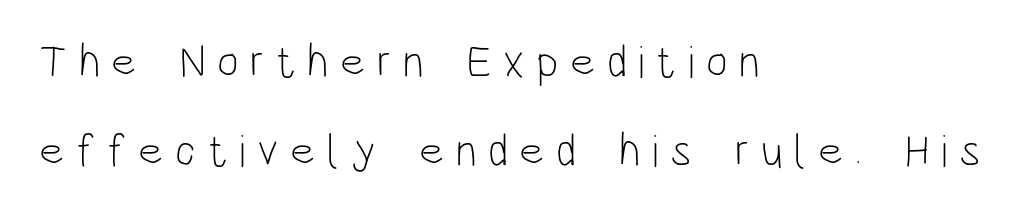
This block would shrink considerably if given ordinary leading; it's expanded now. The type family on display is of the sans-serif kind. Each word looks stretched out because of the extra space between its letters. The face used here is proportionally spaced, like ordinary book or web type.
